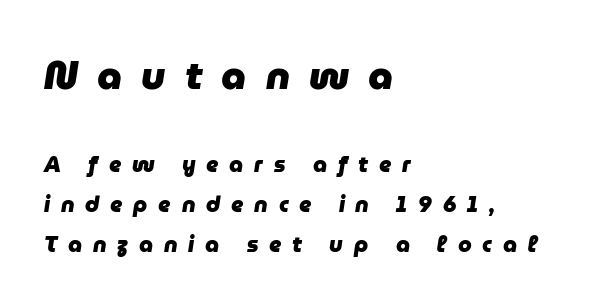
Q: Is the text bold? A: Yes.
Q: Is the text italic (slanted)? A: Yes, it leans right by about 9 degrees.
Q: Is the text underlined? A: No.
Q: How is the paragraph aligned? A: Left-aligned.
Q: Is the spacing between letters normal or unusually wide? A: Unusually wide.
Q: Which block of text is set in a larger size, the first (top) or the second (bottom)? A: The first (top) one.
Q: Width (condensed, normal, or wide)? A: Normal.
Q: Stroke contrast? A: Low.
Q: x-height? A: Medium.
Q: Monospaced? A: No.
